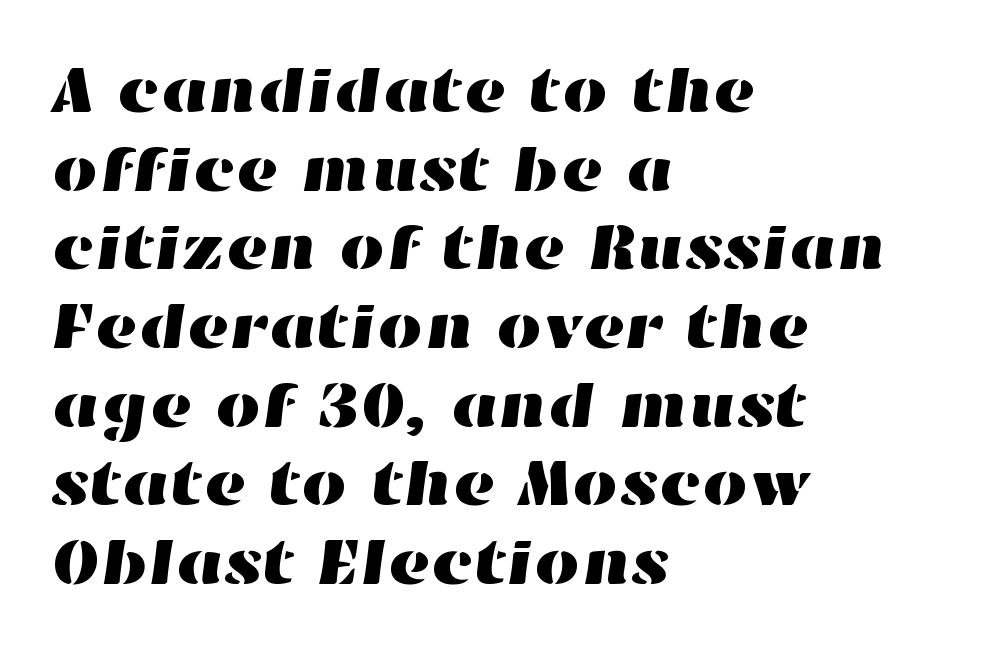
Underline: absent. You could not count columns in this text — the font is proportionally spaced. The ragged edge is on the right, which tells us the setting is flush left. Is the letter spacing exaggerated? No — it looks like the ordinary default.
